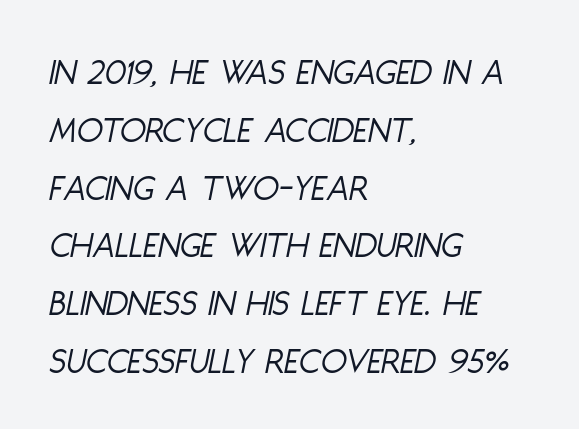
Q: Is the text bold? A: No.
Q: Is the text italic (slanted)? A: Yes, it leans right by about 11 degrees.
Q: Is the text underlined? A: No.
Q: How is the paragraph aligned? A: Left-aligned.
Q: Is the spacing between letters normal or unusually wide? A: Normal.
Q: Is the spacing between lines tight, normal or loose? A: Normal.
Q: Width (condensed, normal, or wide)? A: Condensed.
Q: Stroke contrast? A: Low.
Q: x-height? A: Large.
Q: Monospaced? A: No.
